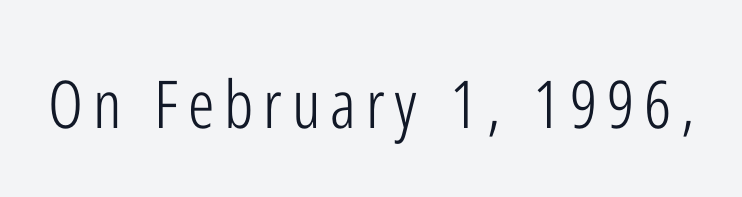
Q: Is the text bold? A: No.
Q: Is the text italic (slanted)? A: No, it is upright.
Q: Is the typeface a serif or a sans-serif typeface? A: Sans-serif.
Q: Is the text underlined? A: No.
Q: Width (condensed, normal, or wide)? A: Condensed.
Q: Stroke contrast? A: Low.
Q: x-height? A: Medium.
Q: Monospaced? A: No.
